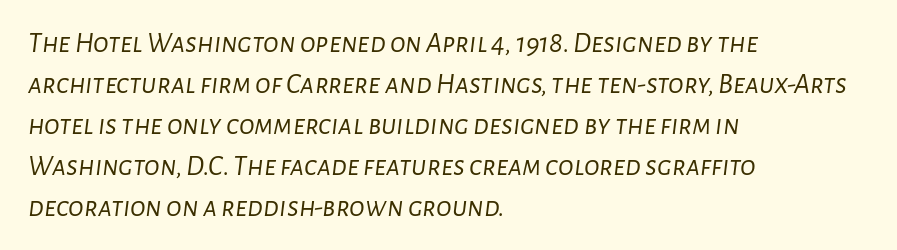
Q: Is the text bold? A: No.
Q: Is the text italic (slanted)? A: Yes, it leans right by about 7 degrees.
Q: Is the text underlined? A: No.
Q: How is the paragraph aligned? A: Left-aligned.
Q: Is the spacing between letters normal or unusually wide? A: Normal.
Q: Is the spacing between lines tight, normal or loose? A: Normal.
Q: Width (condensed, normal, or wide)? A: Normal.
Q: Stroke contrast? A: Low.
Q: x-height? A: Medium.
Q: Monospaced? A: No.
